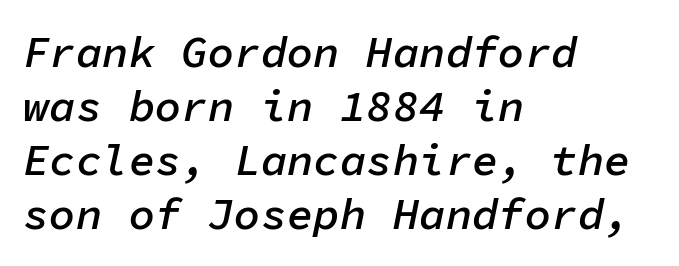
The letterforms sit shoulder to shoulder at normal distance. Stems and bowls a touch heavier than normal — semibold. This sample has the even, mechanical cadence of fixed-width lettering. All the whitespace from short lines collects on the right. A bare baseline throughout the passage. The specimen reads as italic at a glance.
